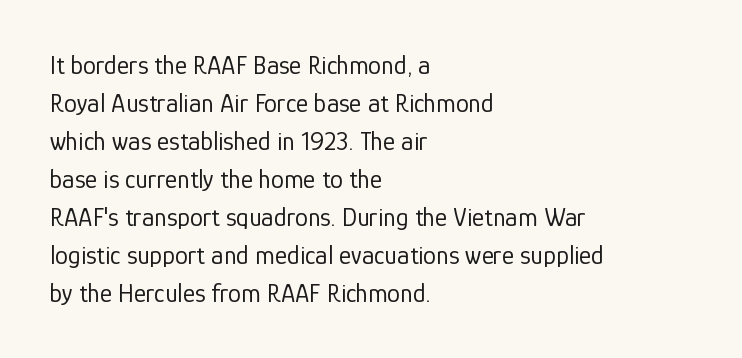
Q: Is the text bold? A: No.
Q: Is the text italic (slanted)? A: No, it is upright.
Q: Is the text underlined? A: No.
Q: How is the paragraph aligned? A: Left-aligned.
Q: Is the spacing between letters normal or unusually wide? A: Normal.
Q: Is the spacing between lines tight, normal or loose? A: Normal.
